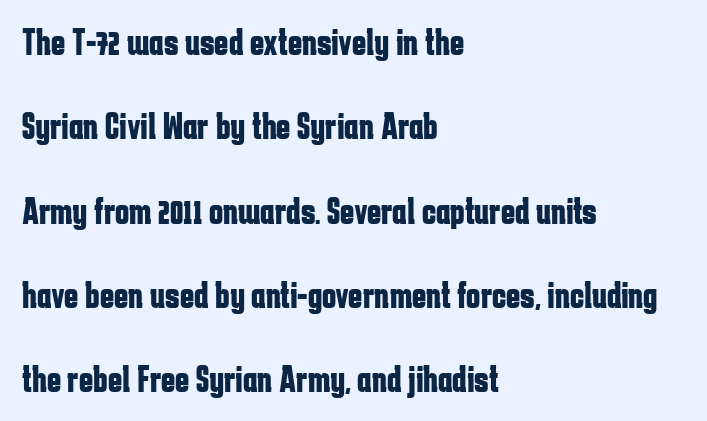
Q: Is the text bold? A: Yes.
Q: Is the text italic (slanted)? A: No, it is upright.
Q: Is the typeface a serif or a sans-serif typeface? A: Sans-serif.
Q: Is the text underlined? A: No.
Q: How is the paragraph aligned? A: Left-aligned.
Q: Is the spacing between letters normal or unusually wide? A: Normal.
Q: Is the spacing between lines tight, normal or loose? A: Loose.
Q: Width (condensed, normal, or wide)? A: Condensed.
Q: Stroke contrast? A: Low.
Q: x-height? A: Medium.
Q: Monospaced? A: No.
